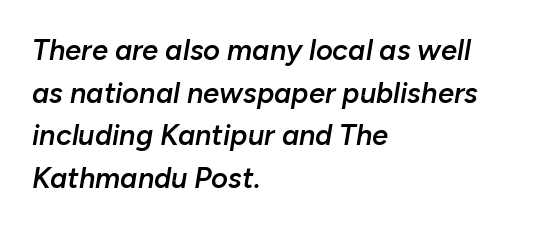
{"italic": "yes", "lean": "right", "slant_degrees": 10, "bold": "semi", "weight": "semibold", "width": "normal", "stroke_contrast": "low", "x_height": "medium", "monospaced": "no", "underline": "no", "align": "left", "line_spacing": "normal", "line_spacing_ratio": 1.47, "letter_spacing": "normal", "letter_spacing_em": 0.0, "glyph_px": 29}
